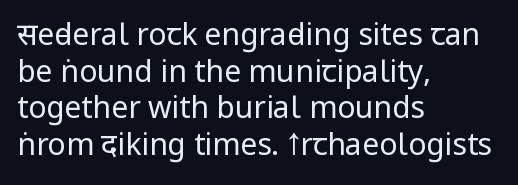
Each letter's strokes conclude bluntly, with no projecting serifs. Think standard paragraph weight, or any step lighter than that. The space directly below the letters is spotless. Compared with typical body copy, the letter spacing here is the same. If you drew a line through each stem, it would be perfectly vertical. The passage is arranged the way most books set body copy — flush left.
